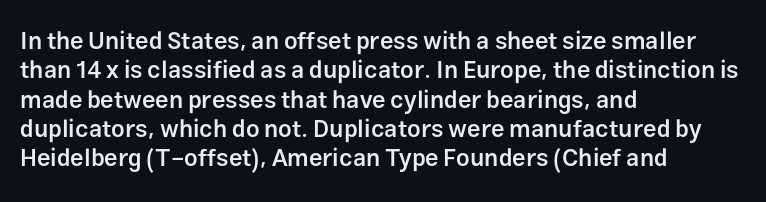
Q: Is the text bold? A: Semi-bold.
Q: Is the text italic (slanted)? A: No, it is upright.
Q: Is the text underlined? A: No.
Q: How is the paragraph aligned? A: Left-aligned.
Q: Is the spacing between letters normal or unusually wide? A: Normal.
